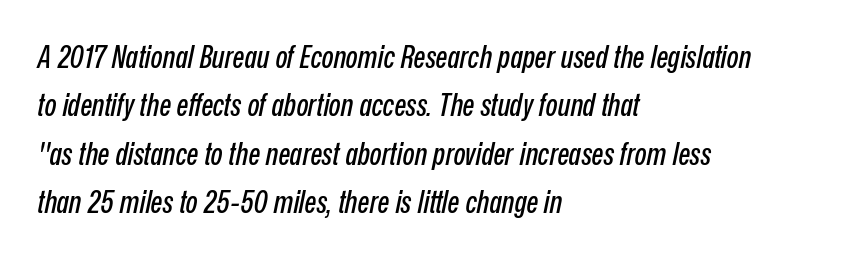
Q: Is the text italic (slanted)? A: Yes, it leans right by about 12 degrees.
Q: Is the text underlined? A: No.
Q: How is the paragraph aligned? A: Left-aligned.
Q: Is the spacing between letters normal or unusually wide? A: Normal.
Q: Is the spacing between lines tight, normal or loose? A: Normal.
Q: Width (condensed, normal, or wide)? A: Condensed.
Q: Stroke contrast? A: Low.
Q: x-height? A: Medium.
Q: Monospaced? A: No.
